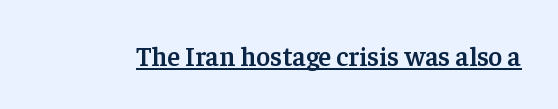
The gaps between neighbouring characters are ordinary and unremarkable. Summary of weight: moderately heavy, a semibold. The glyphs are accompanied by a horizontal stroke just below them. Ascenders rise straight up at ninety degrees.
